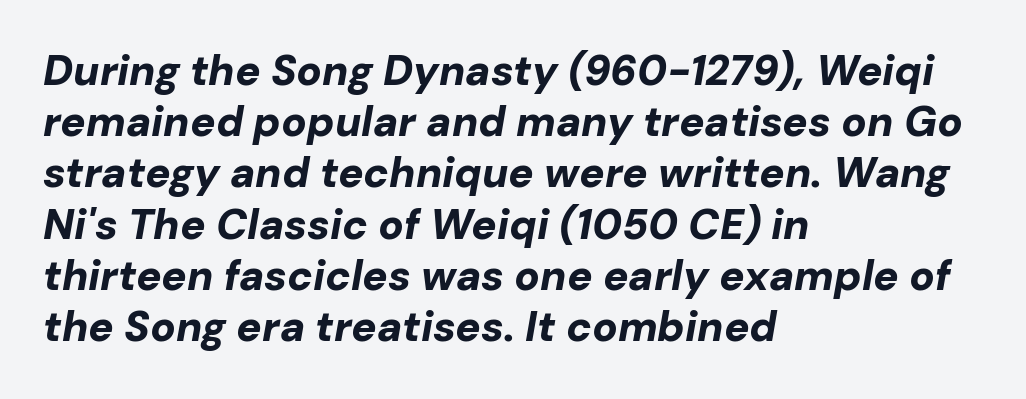
The rag falls on the right side of this text block. Beneath every word, the page is bare. Do the characters align in a grid? No, the font is proportional. When letters slant like this, we call the style italic. Emphasis by weight is at full strength: bold. The horizontal fit of the characters is conventional and even.
